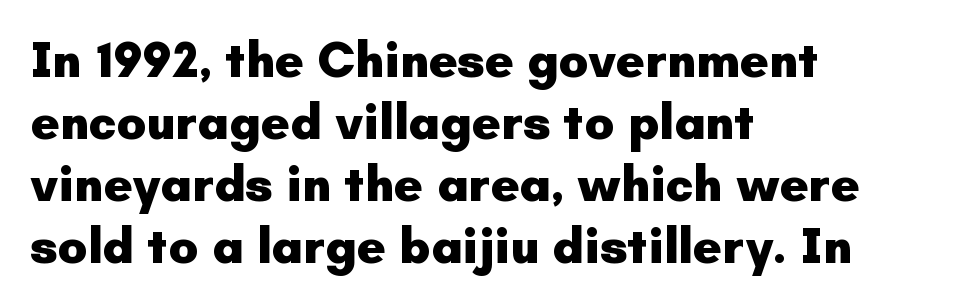
{"serif": "no", "italic": "no", "bold": "yes", "weight": "heavy", "width": "normal", "stroke_contrast": "low", "x_height": "small", "monospaced": "no", "underline": "no", "align": "left", "line_spacing_ratio": 1.24, "letter_spacing": "normal", "letter_spacing_em": 0.0, "glyph_px": 50}
